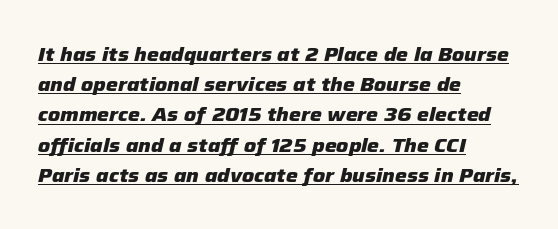
Q: Is the text bold? A: Yes.
Q: Is the text italic (slanted)? A: Yes, it leans right by about 12 degrees.
Q: Is the text underlined? A: Yes.
Q: How is the paragraph aligned? A: Left-aligned.
Q: Is the spacing between letters normal or unusually wide? A: Normal.
Q: Is the spacing between lines tight, normal or loose? A: Normal.
